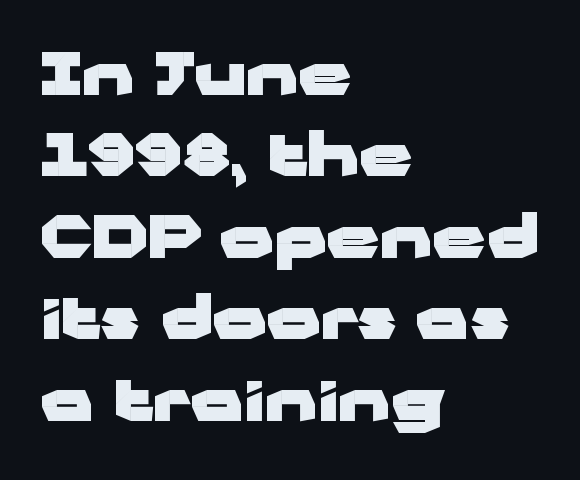
The face used here is proportionally spaced, like ordinary book or web type. Left-aligned paragraph, ragged on the right. The characters display no serif detailing; their extremities are plain. No italicization has been applied; the sample stays upright.
